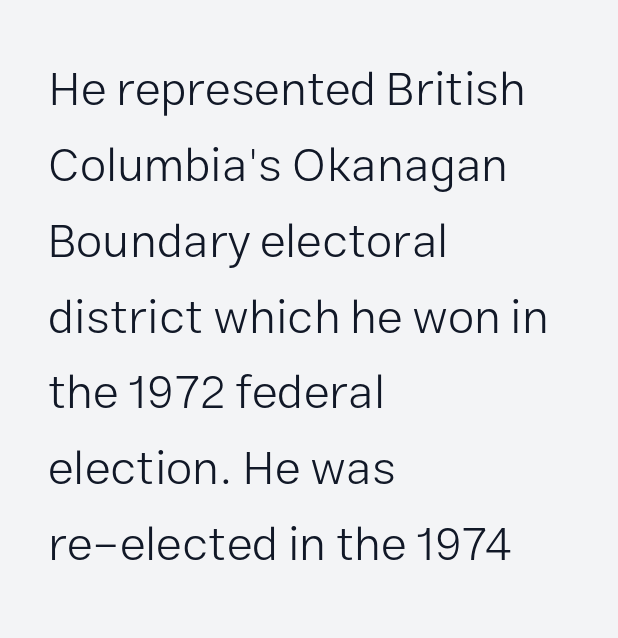
Q: Is the text bold? A: No.
Q: Is the text italic (slanted)? A: No, it is upright.
Q: Is the typeface a serif or a sans-serif typeface? A: Sans-serif.
Q: Is the text underlined? A: No.
Q: How is the paragraph aligned? A: Left-aligned.
Q: Is the spacing between letters normal or unusually wide? A: Normal.
Q: Is the spacing between lines tight, normal or loose? A: Normal.
Q: Width (condensed, normal, or wide)? A: Normal.
Q: Stroke contrast? A: Low.
Q: x-height? A: Medium.
Q: Monospaced? A: No.
